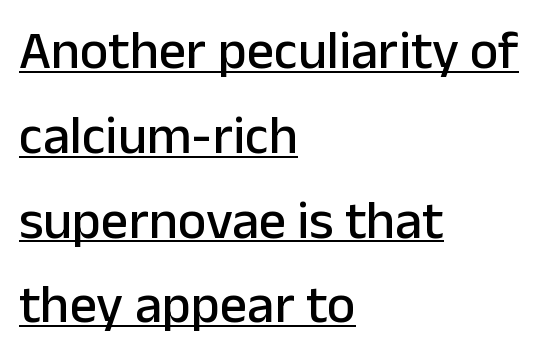
Reading down the block, your eye returns to a fixed left position each line. The letters advance in unequal steps, a hallmark of proportional type. Rows of type keep a routine distance in the vertical direction. This sample uses an upright cut, with every glyph sitting square on the baseline.
